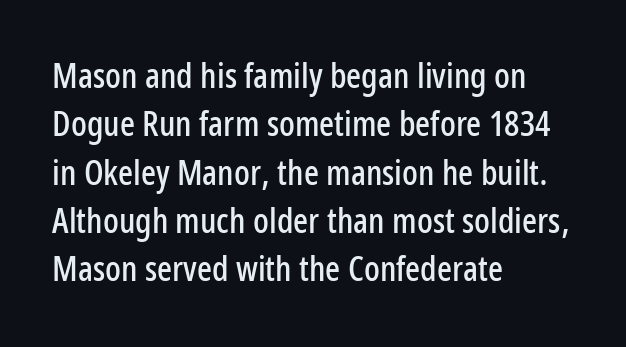
{"serif": "no", "italic": "no", "width": "condensed", "stroke_contrast": "low", "x_height": "medium", "monospaced": "no", "underline": "no", "align": "left", "line_spacing": "normal", "line_spacing_ratio": 1.38, "letter_spacing": "normal", "letter_spacing_em": 0.0, "glyph_px": 35}
